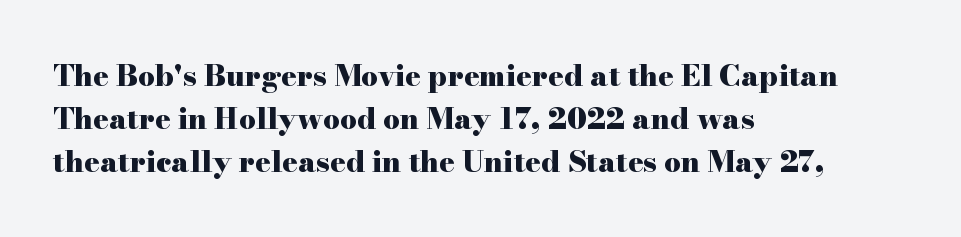
Pretty heavy lettering here — definitely bold. The zone under the glyphs is completely vacant. Line spacing here is normal. Leftover space on each line is placed entirely after the last word. No extra tracking has been applied to these lines.
